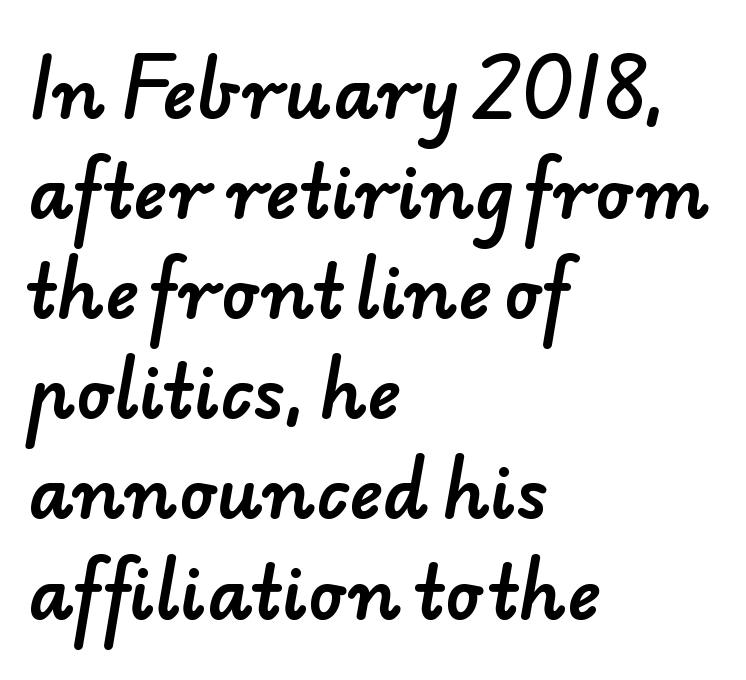
You could not count columns in this text — the font is proportionally spaced. Typeset ragged right — the left edge is the straight one. The area under the type is left untouched. The typeface chosen for these lines omits serifs. Quick note: interline space is typical. This rendering leaves character spacing at its baseline value.
